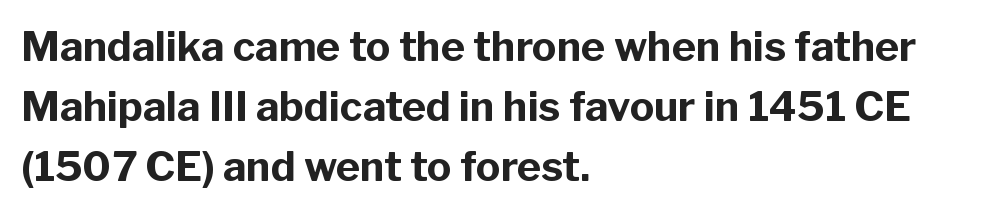
{"serif": "no", "italic": "no", "bold": "yes", "weight": "bold", "width": "normal", "stroke_contrast": "low", "x_height": "medium", "monospaced": "no", "underline": "no", "align": "left", "line_spacing": "normal", "line_spacing_ratio": 1.46, "letter_spacing": "normal", "letter_spacing_em": 0.0, "glyph_px": 41}
